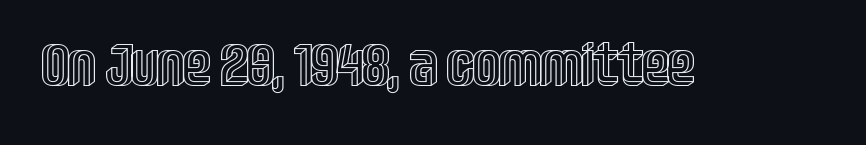
{"italic": "no", "width": "condensed", "x_height": "large", "monospaced": "no", "underline": "no", "letter_spacing": "normal", "letter_spacing_em": 0.0, "glyph_px": 60}
